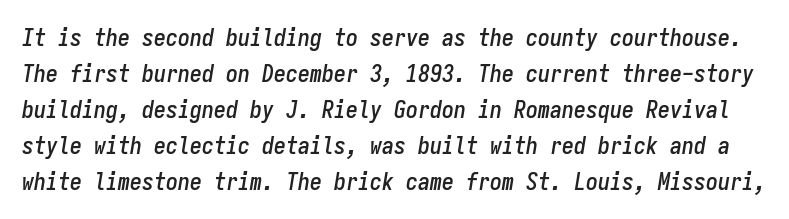
{"italic": "yes", "lean": "right", "slant_degrees": 9, "underline": "no", "line_spacing": "normal", "line_spacing_ratio": 1.5, "letter_spacing": "normal", "letter_spacing_em": 0.0, "glyph_px": 24}
